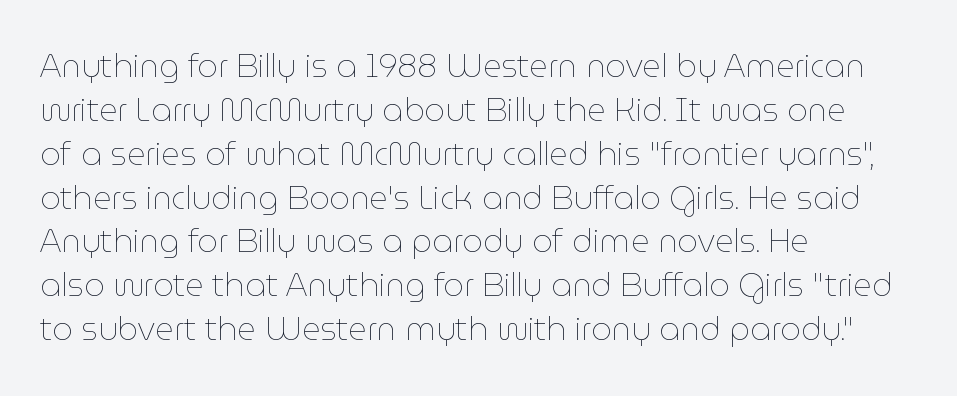
The image shows 32 px thin type, upright; set left-aligned, normal line spacing (1.37x), normal letter spacing, not underlined; low stroke contrast and a medium x-height.
